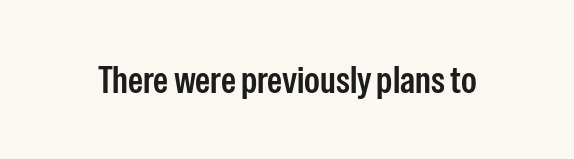
{"serif": "no", "italic": "no", "width": "condensed", "stroke_contrast": "low", "x_height": "medium", "monospaced": "no", "underline": "no", "letter_spacing": "normal", "letter_spacing_em": 0.0, "glyph_px": 38}
